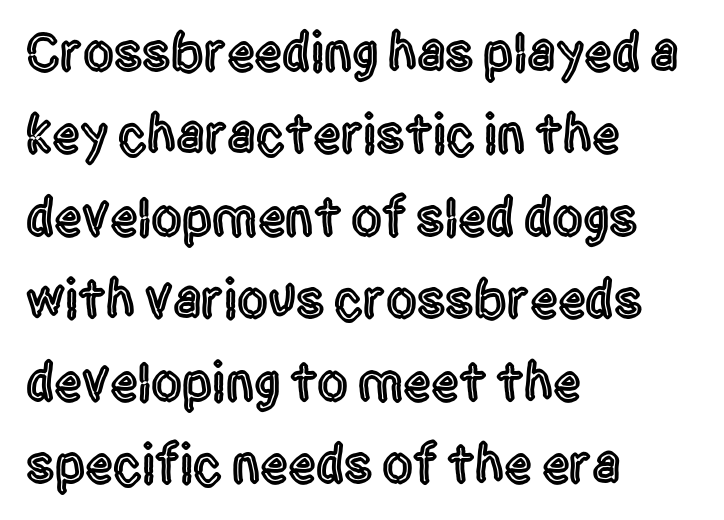
{"serif": "no", "italic": "no", "width": "condensed", "x_height": "large", "monospaced": "no", "underline": "no", "align": "left", "line_spacing": "normal", "line_spacing_ratio": 1.5, "letter_spacing": "normal", "letter_spacing_em": 0.0, "glyph_px": 55}
